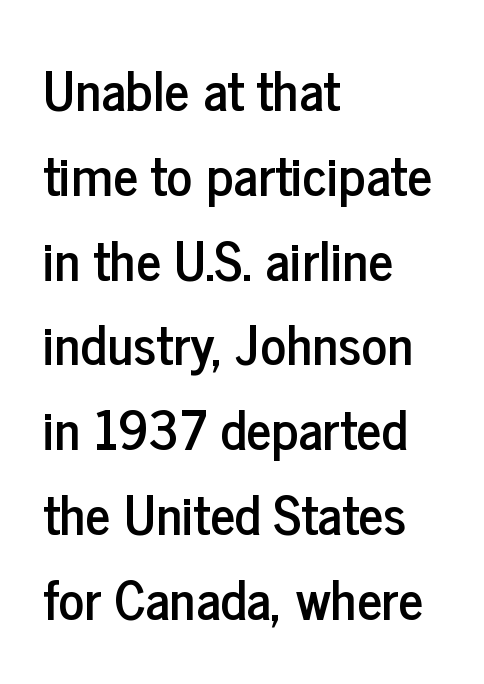
The image shows 54 px condensed sans-serif type, upright; set left-aligned, normal line spacing (1.57x), normal letter spacing, not underlined; low stroke contrast and a medium x-height.
